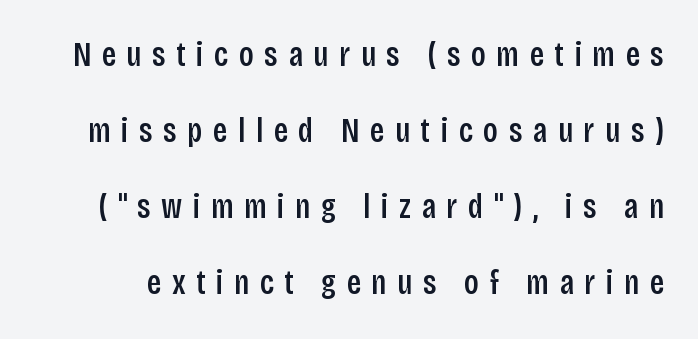
The image shows 34 px semibold, condensed sans-serif type, upright; set loose line spacing (2.24x), unusually wide letter spacing (+0.31 em), not underlined; low stroke contrast and a large x-height.
